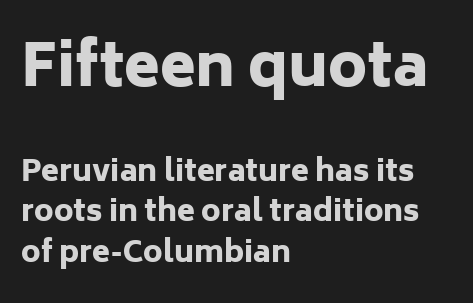
{"serif": "no", "italic": "no", "bold": "yes", "weight": "heavy", "width": "normal", "stroke_contrast": "low", "x_height": "medium", "monospaced": "no", "underline": "no", "align": "left", "line_spacing": "normal", "line_spacing_ratio": 1.39, "letter_spacing": "normal", "letter_spacing_em": 0.0, "larger_block": "first", "size_ratio": 2.0, "glyph_px": 58}
